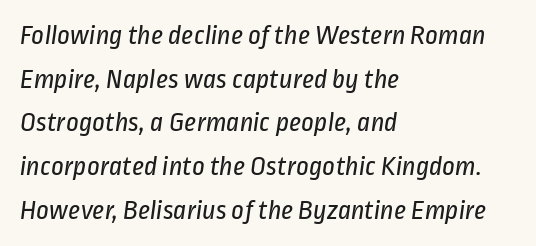
The image shows 28 px regular-weight, condensed sans-serif type; set left-aligned, normal line spacing (1.56x), normal letter spacing, not underlined; low stroke contrast and a medium x-height.
